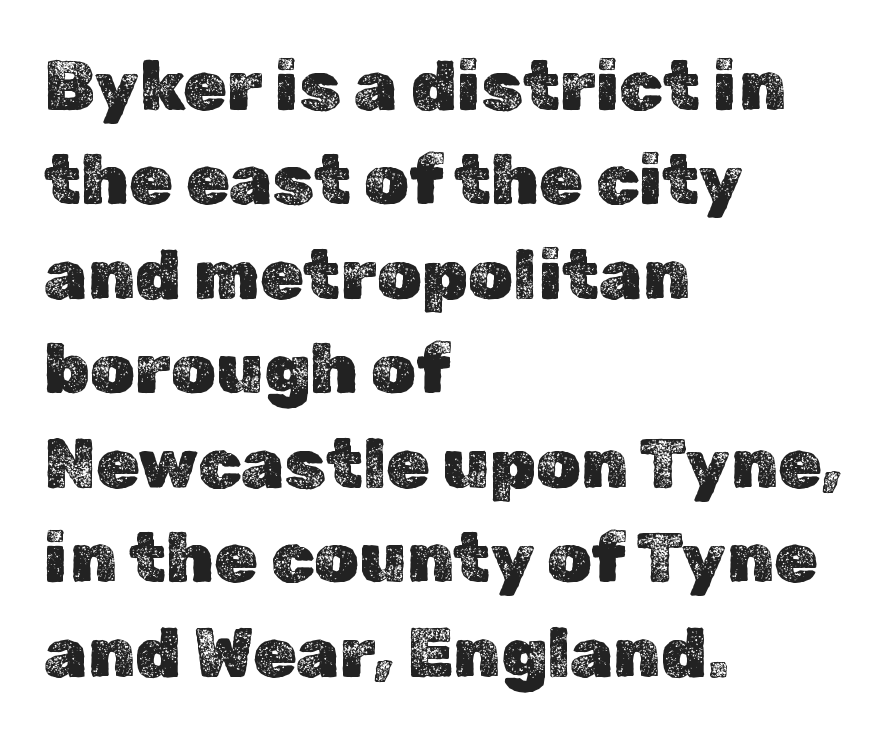
Q: Is the text italic (slanted)? A: No, it is upright.
Q: Is the text underlined? A: No.
Q: How is the paragraph aligned? A: Left-aligned.
Q: Is the spacing between letters normal or unusually wide? A: Normal.
Q: Is the spacing between lines tight, normal or loose? A: Normal.
Q: Width (condensed, normal, or wide)? A: Normal.
Q: x-height? A: Medium.
Q: Monospaced? A: No.
